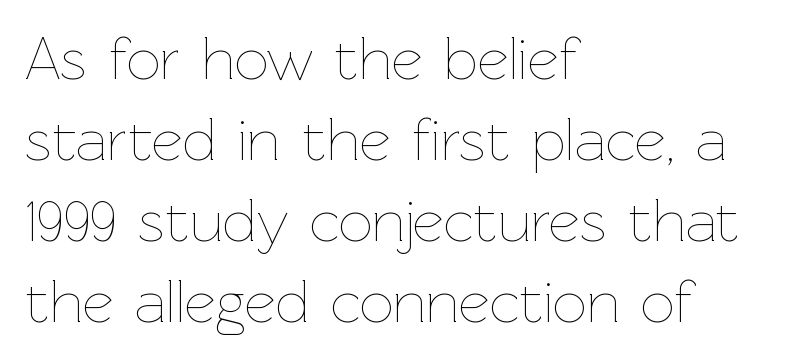
Q: Is the text bold? A: No.
Q: Is the text italic (slanted)? A: No, it is upright.
Q: Is the text underlined? A: No.
Q: How is the paragraph aligned? A: Left-aligned.
Q: Is the spacing between letters normal or unusually wide? A: Normal.
Q: Is the spacing between lines tight, normal or loose? A: Normal.
Q: Width (condensed, normal, or wide)? A: Normal.
Q: Stroke contrast? A: Low.
Q: x-height? A: Medium.
Q: Monospaced? A: No.
